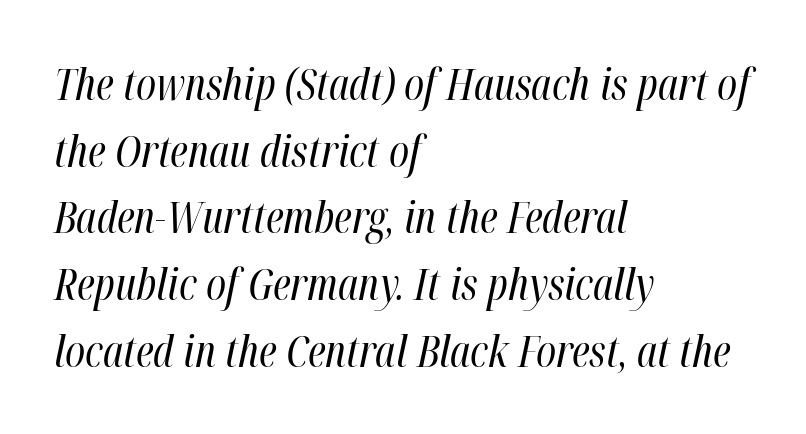
The image shows 43 px regular-weight, condensed type, italic (leaning right); set left-aligned, normal line spacing (1.55x), normal letter spacing, not underlined; high stroke contrast and a medium x-height.
